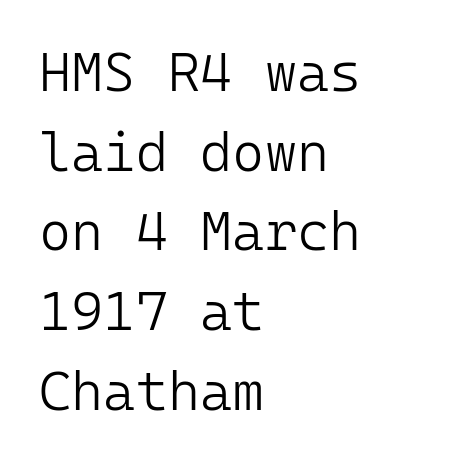
Q: Is the text bold? A: No.
Q: Is the text italic (slanted)? A: No, it is upright.
Q: Is the typeface a serif or a sans-serif typeface? A: Sans-serif.
Q: Is the text underlined? A: No.
Q: How is the paragraph aligned? A: Left-aligned.
Q: Is the spacing between letters normal or unusually wide? A: Normal.
Q: Is the spacing between lines tight, normal or loose? A: Normal.
Q: Width (condensed, normal, or wide)? A: Normal.
Q: Stroke contrast? A: Low.
Q: x-height? A: Medium.
Q: Monospaced? A: Yes.
